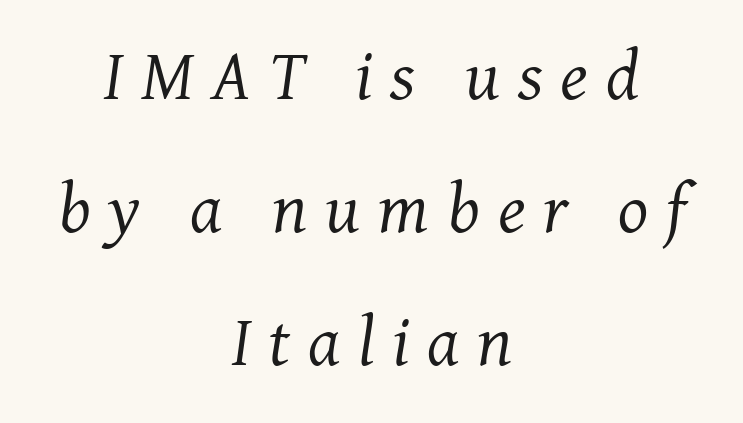
The string is rendered with underlining switched off. Weight class: somewhere from thin through regular. Spacing verdict: proportional, widths tailored to each character. Typeset on center — no edge is straight. Type style note: has serifs. This sample uses an oblique cut, with every glyph tilted off the vertical.
